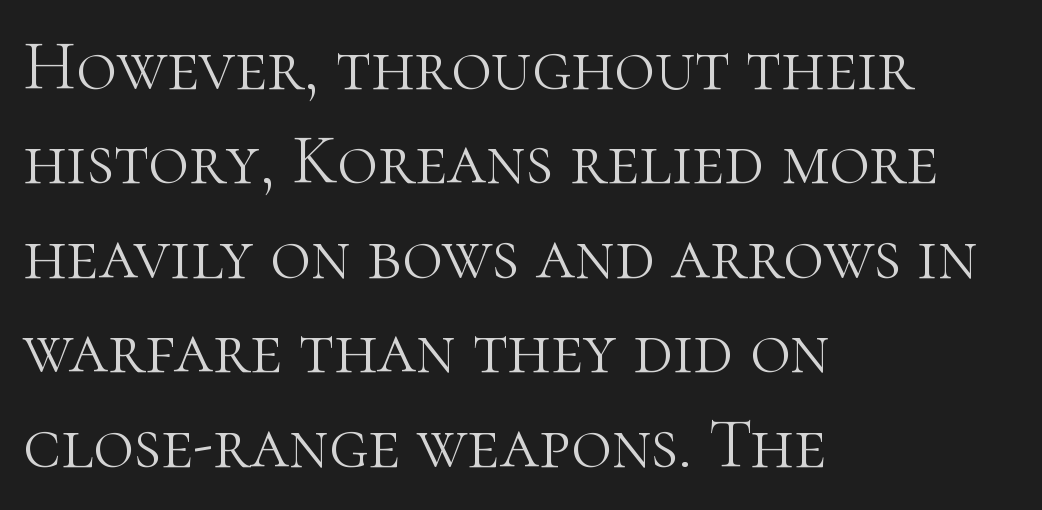
Does the leading feel generous? No, just average. Small tapered or slab feet sit at the stroke ends, so this counts as serif. Compared with typical body copy, the letter spacing here is the same. This reads as an unemphasized weight, regular at the heaviest. Check the space under the baseline: it is left empty. The axis of the letterforms is exactly vertical.
